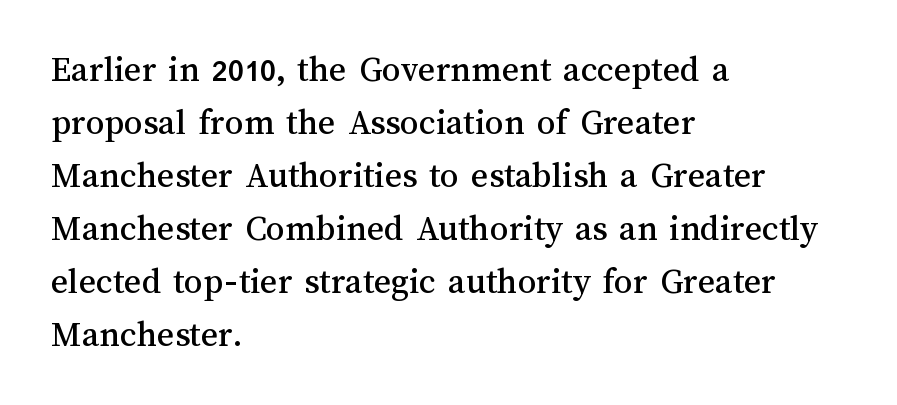
The image shows 37 px text type, upright; set left-aligned, normal line spacing (1.43x), normal letter spacing, not underlined; medium stroke contrast and a medium x-height.
